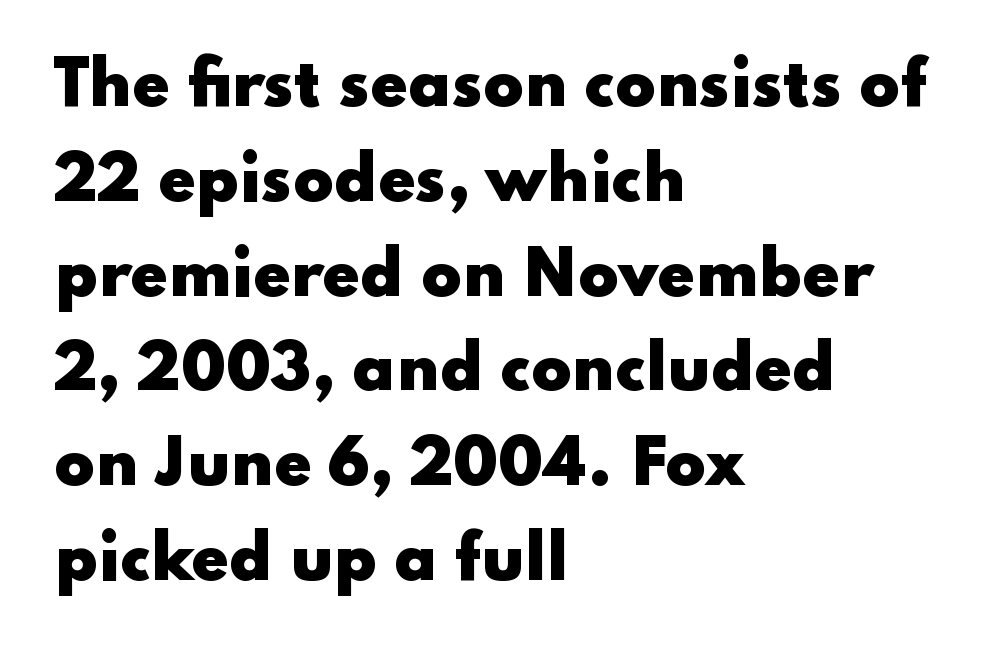
Q: Is the text bold? A: Yes.
Q: Is the text italic (slanted)? A: No, it is upright.
Q: Is the typeface a serif or a sans-serif typeface? A: Sans-serif.
Q: Is the text underlined? A: No.
Q: How is the paragraph aligned? A: Left-aligned.
Q: Is the spacing between letters normal or unusually wide? A: Normal.
Q: Is the spacing between lines tight, normal or loose? A: Normal.
Q: Width (condensed, normal, or wide)? A: Wide.
Q: Stroke contrast? A: Low.
Q: x-height? A: Small.
Q: Monospaced? A: No.
